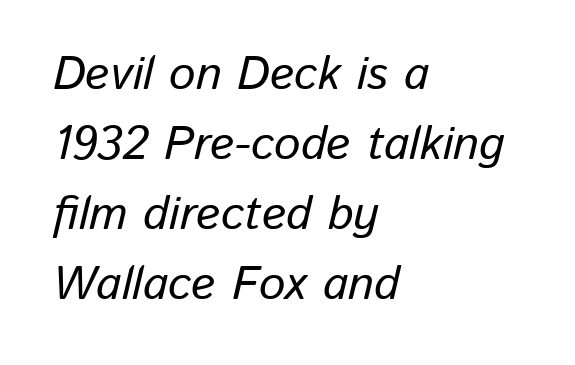
The image shows 47 px text type, italic (leaning right); set left-aligned, normal line spacing (1.49x), normal letter spacing, not underlined; low stroke contrast and a medium x-height.
